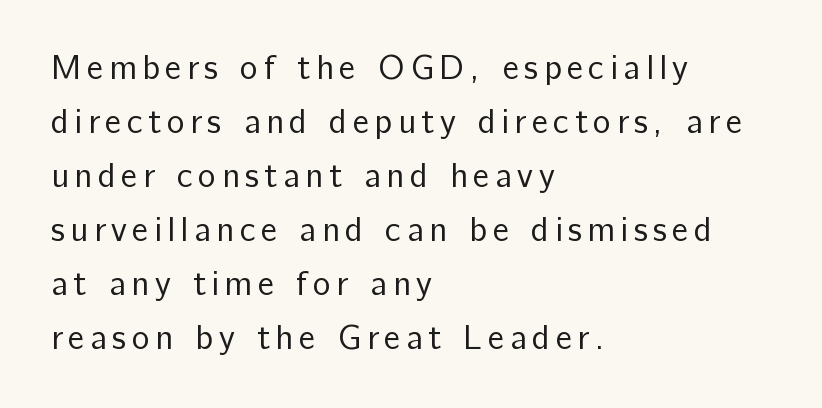
The image shows 34 px regular-weight sans-serif type, upright; set left-aligned, normal line spacing (1.59x), not underlined; low stroke contrast and a medium x-height.
